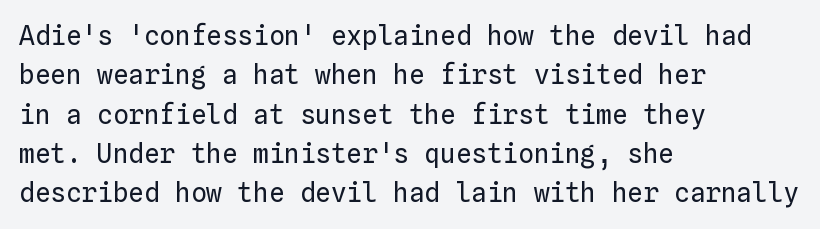
A typesetter would mark this as roman, not italic. Does the leading feel generous? No, just average. The typesetter chose a ragged-right arrangement here. The gaps between neighbouring characters are ordinary and unremarkable. Is this a heavy cut? Hardly; it is regular or lighter. The space directly below the letters is spotless.
